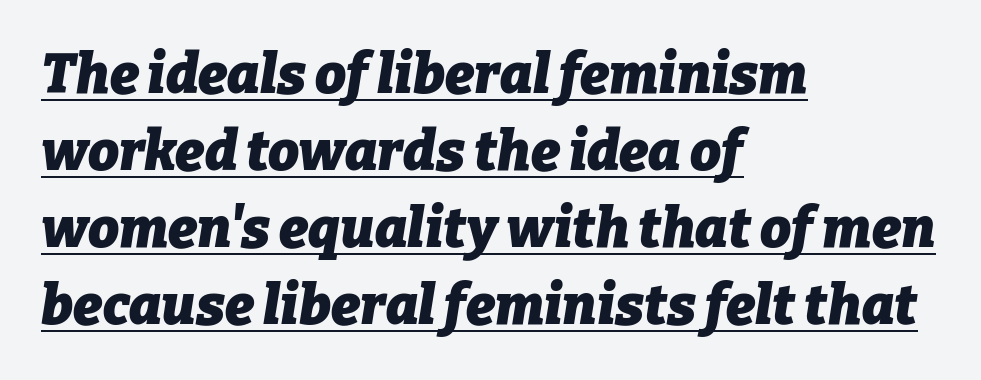
{"italic": "yes", "lean": "right", "slant_degrees": 9, "bold": "yes", "weight": "heavy", "width": "normal", "stroke_contrast": "low", "x_height": "medium", "monospaced": "no", "underline": "yes", "align": "left", "line_spacing": "normal", "line_spacing_ratio": 1.4, "letter_spacing": "normal", "letter_spacing_em": 0.0, "glyph_px": 55}
